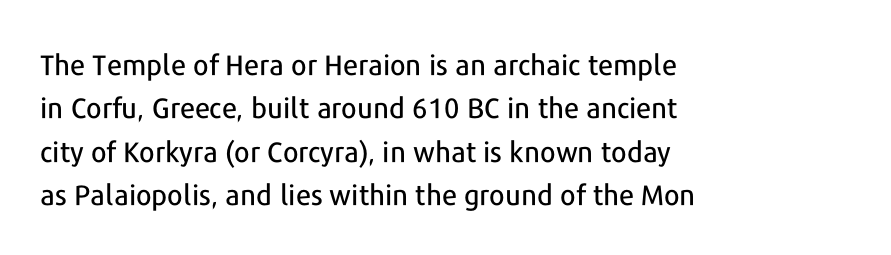
The image shows 28 px sans-serif type, upright; set left-aligned, normal line spacing (1.55x), normal letter spacing, not underlined; low stroke contrast and a medium x-height.
